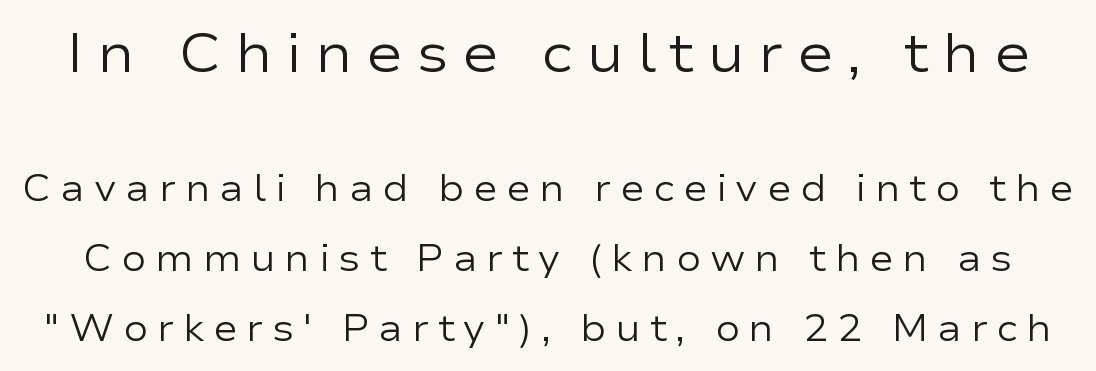
{"serif": "no", "italic": "no", "bold": "no", "weight": "regular", "width": "wide", "stroke_contrast": "low", "x_height": "medium", "monospaced": "no", "underline": "no", "line_spacing_ratio": 1.88, "letter_spacing": "wide", "letter_spacing_em": 0.24, "larger_block": "first", "size_ratio": 1.49, "glyph_px": 55}
